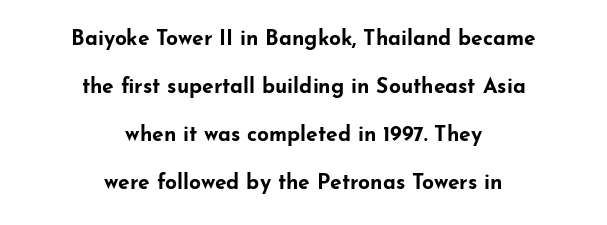
{"italic": "no", "bold": "yes", "underline": "no", "align": "center", "line_spacing": "loose", "line_spacing_ratio": 2.29, "letter_spacing": "normal", "letter_spacing_em": 0.0, "glyph_px": 21}
